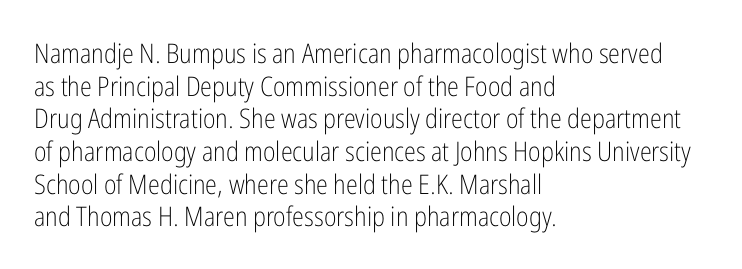
What stands out about the letter spacing? Nothing — it is the standard amount. This is not heavy type; no bold has been used. Just letters on the line, the space beneath them empty. Notice how the stems are strictly vertical — no italics here. This rendering uses left alignment, leaving the right contour irregular.
